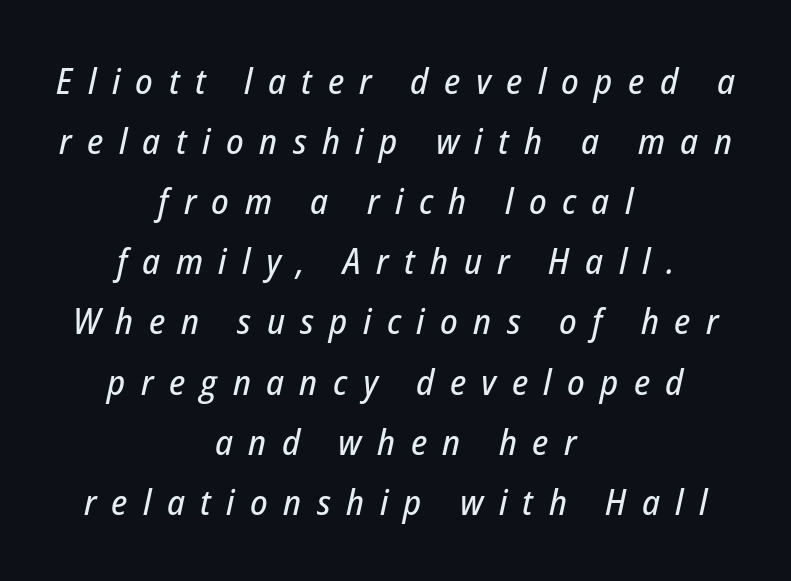
Underlining? Definitely not there. You could only call the tracking loose — the letters float apart. Here the designer chose a conventional face with non-uniform glyph widths. Does the copy run flush right? No — it is centered line by line. Quick note: interline space is typical.
